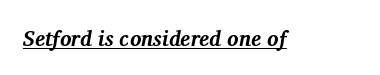
The image shows 21 px bold type, italic (leaning right); set normal letter spacing, underlined.
